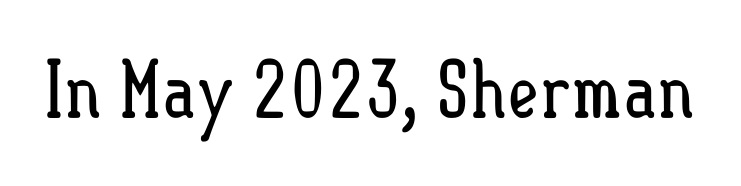
The image shows 78 px regular-weight, condensed type, upright; set normal letter spacing, not underlined; low stroke contrast and a small x-height.
